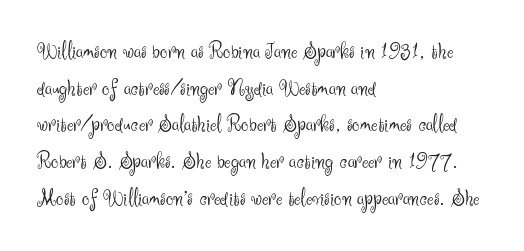
The image shows 24 px text type, upright; set left-aligned, normal line spacing (1.53x), normal letter spacing, not underlined.
